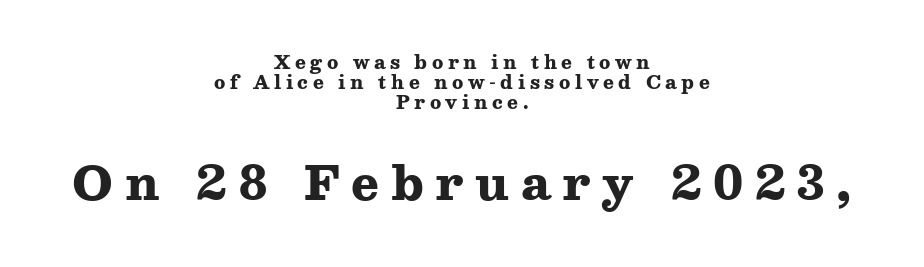
The image shows 46 px heavy, wide serif type, upright; set centered, tight line spacing (1.1x), unusually wide letter spacing (+0.25 em), not underlined; the second (bottom) block is 2.56x larger; medium stroke contrast and a medium x-height.
